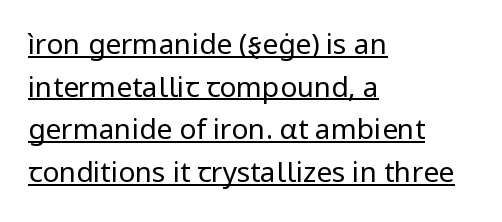
Q: Is the text bold? A: No.
Q: Is the text italic (slanted)? A: No, it is upright.
Q: Is the typeface a serif or a sans-serif typeface? A: Sans-serif.
Q: Is the text underlined? A: Yes.
Q: How is the paragraph aligned? A: Left-aligned.
Q: Is the spacing between letters normal or unusually wide? A: Normal.
Q: Is the spacing between lines tight, normal or loose? A: Normal.
Q: Width (condensed, normal, or wide)? A: Normal.
Q: Stroke contrast? A: Low.
Q: x-height? A: Medium.
Q: Monospaced? A: No.
